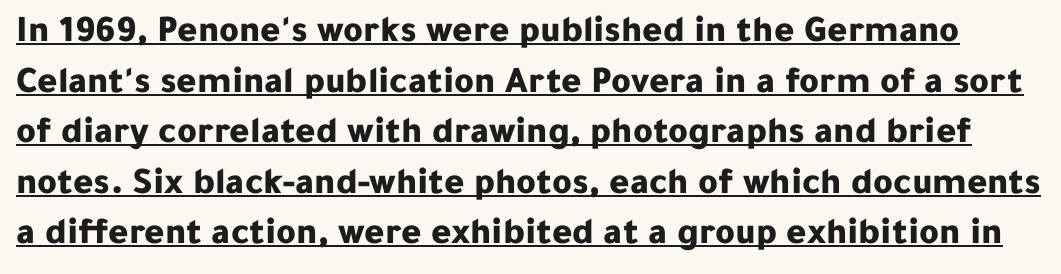
Q: Is the text bold? A: Yes.
Q: Is the text italic (slanted)? A: No, it is upright.
Q: Is the typeface a serif or a sans-serif typeface? A: Sans-serif.
Q: Is the text underlined? A: Yes.
Q: Is the spacing between letters normal or unusually wide? A: Normal.
Q: Is the spacing between lines tight, normal or loose? A: Normal.
Q: Width (condensed, normal, or wide)? A: Normal.
Q: Stroke contrast? A: Low.
Q: x-height? A: Medium.
Q: Monospaced? A: No.
